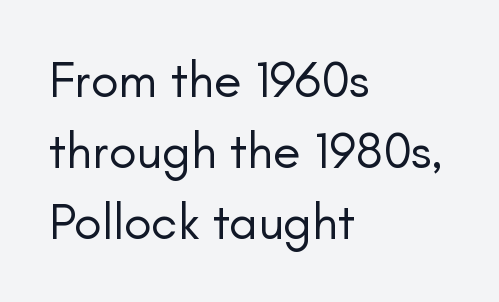
{"serif": "no", "italic": "no", "bold": "no", "weight": "regular", "width": "normal", "stroke_contrast": "low", "x_height": "small", "monospaced": "no", "underline": "no", "align": "left", "line_spacing": "normal", "line_spacing_ratio": 1.39, "letter_spacing": "normal", "letter_spacing_em": 0.0, "glyph_px": 51}
